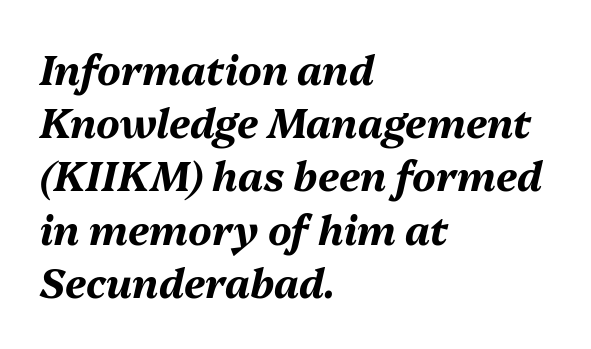
The image shows 40 px bold type, italic (leaning right); set left-aligned, normal line spacing (1.33x), normal letter spacing, not underlined; medium stroke contrast and a medium x-height.
